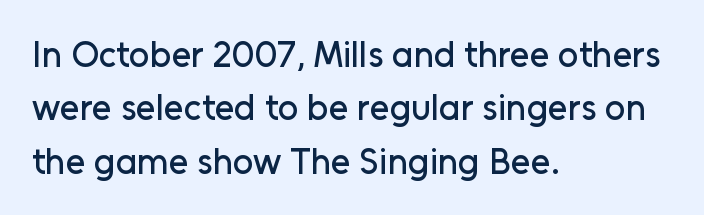
Q: Is the text italic (slanted)? A: No, it is upright.
Q: Is the typeface a serif or a sans-serif typeface? A: Sans-serif.
Q: Is the text underlined? A: No.
Q: How is the paragraph aligned? A: Left-aligned.
Q: Is the spacing between letters normal or unusually wide? A: Normal.
Q: Is the spacing between lines tight, normal or loose? A: Normal.
Q: Width (condensed, normal, or wide)? A: Normal.
Q: Stroke contrast? A: Low.
Q: x-height? A: Medium.
Q: Monospaced? A: No.
